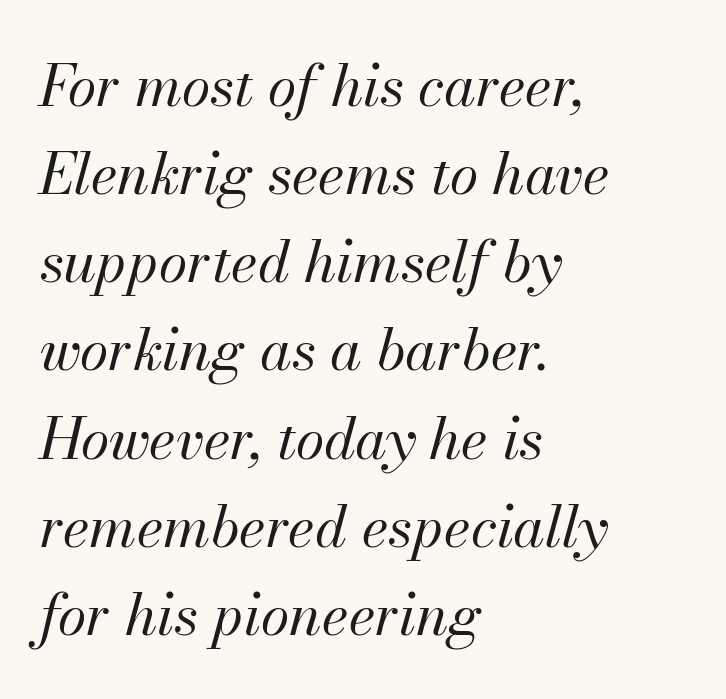
Caption: standard tracking, unaltered. Line starts are locked; line ends wander. Type without underlining. Is this a heavy cut? Hardly; it is regular or lighter. These lines are rendered in a variable-pitch font. Notice how descenders clear the ascenders below comfortably — that's standard leading.
